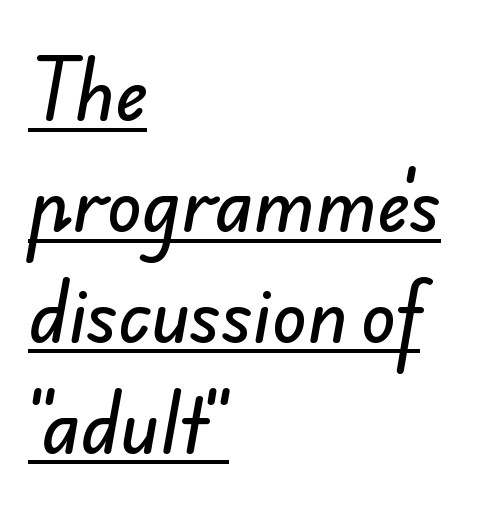
{"serif": "no", "width": "normal", "stroke_contrast": "low", "x_height": "small", "monospaced": "no", "underline": "yes", "align": "left", "line_spacing": "normal", "line_spacing_ratio": 1.54, "letter_spacing": "normal", "letter_spacing_em": 0.0, "glyph_px": 72}
